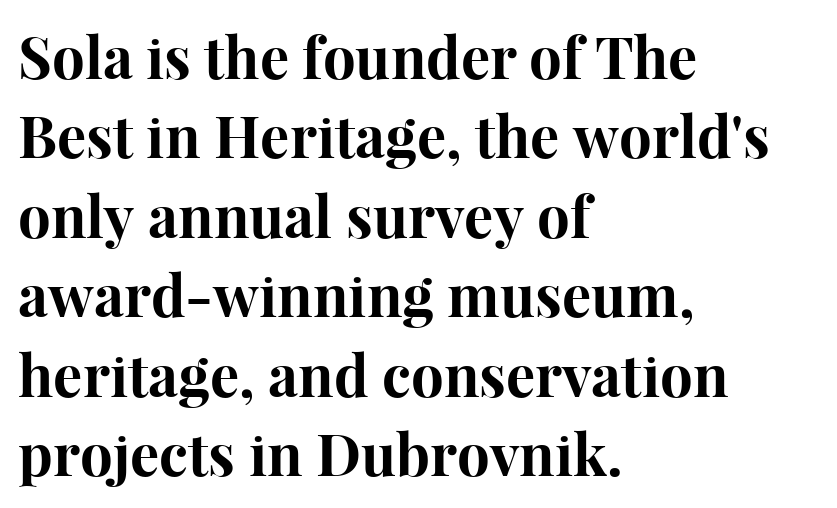
Letters rest on an invisible, unmarked baseline. I'd describe the lettering as bold — thick and assertive. Standard letterfit; no display-style spreading of the glyphs. Note the varied advance widths — an 'i' is clearly narrower than an 'm'. Font category for this specimen: serif. Posture: upright roman.
